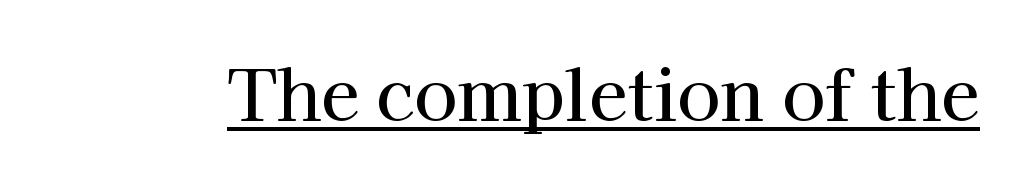
{"serif": "yes", "italic": "no", "width": "normal", "stroke_contrast": "high", "x_height": "medium", "monospaced": "no", "underline": "yes", "letter_spacing": "normal", "letter_spacing_em": 0.0, "glyph_px": 70}
